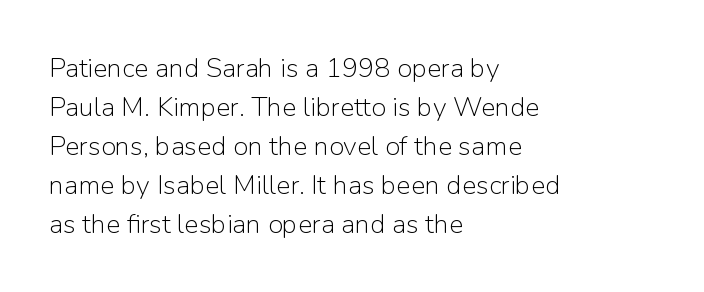
{"italic": "no", "bold": "no", "underline": "no", "align": "left", "line_spacing": "normal", "line_spacing_ratio": 1.44, "letter_spacing": "normal", "letter_spacing_em": 0.0, "glyph_px": 27}
